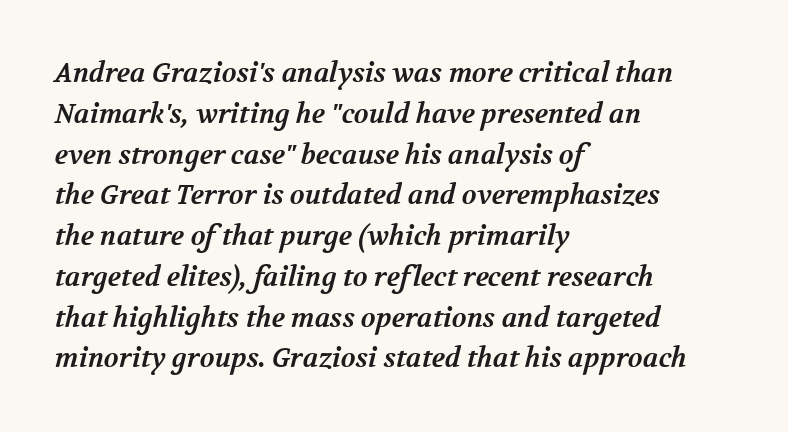
{"bold": "yes", "underline": "no", "align": "left", "line_spacing": "normal", "line_spacing_ratio": 1.51, "letter_spacing": "normal", "letter_spacing_em": 0.0, "glyph_px": 27}
